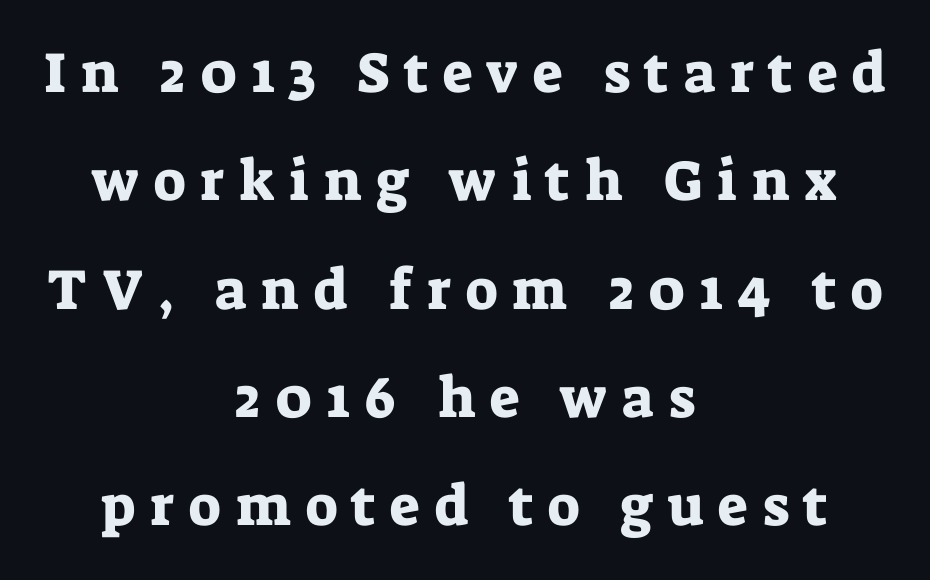
Q: Is the text italic (slanted)? A: No, it is upright.
Q: Is the typeface a serif or a sans-serif typeface? A: Serif.
Q: Is the text underlined? A: No.
Q: How is the paragraph aligned? A: Centered.
Q: Is the spacing between letters normal or unusually wide? A: Unusually wide.
Q: Is the spacing between lines tight, normal or loose? A: Loose.
Q: Width (condensed, normal, or wide)? A: Normal.
Q: Stroke contrast? A: Low.
Q: x-height? A: Medium.
Q: Monospaced? A: No.
